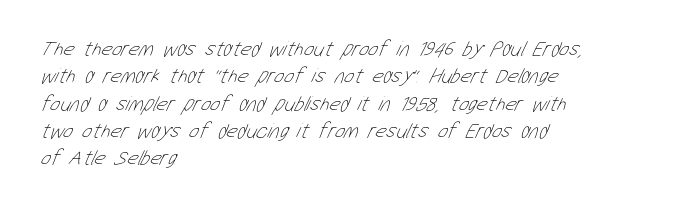
Q: Is the text bold? A: No.
Q: Is the text underlined? A: No.
Q: How is the paragraph aligned? A: Left-aligned.
Q: Is the spacing between letters normal or unusually wide? A: Normal.
Q: Is the spacing between lines tight, normal or loose? A: Normal.
